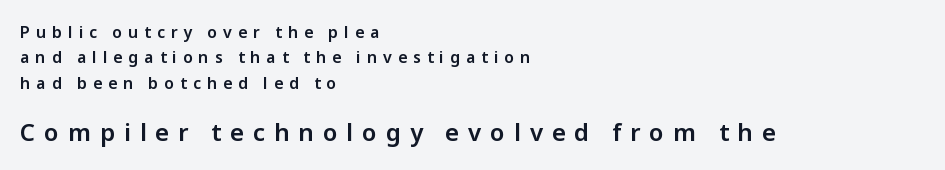
Q: Is the text italic (slanted)? A: No, it is upright.
Q: Is the text underlined? A: No.
Q: How is the paragraph aligned? A: Left-aligned.
Q: Is the spacing between letters normal or unusually wide? A: Unusually wide.
Q: Is the spacing between lines tight, normal or loose? A: Normal.
Q: Which block of text is set in a larger size, the first (top) or the second (bottom)? A: The second (bottom) one.
